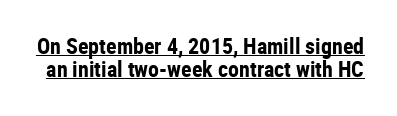
The image shows 22 px bold type, upright; set tight line spacing (1.04x), normal letter spacing, underlined.
